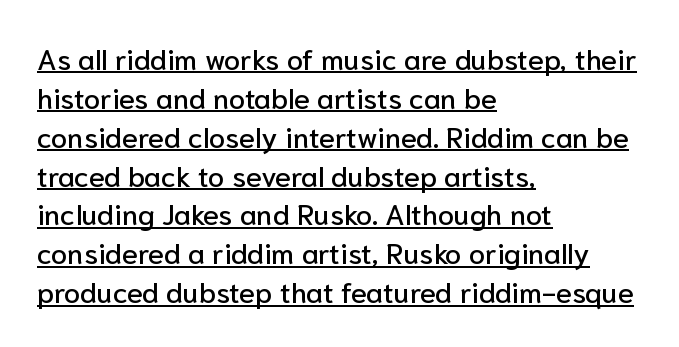
Q: Is the text italic (slanted)? A: No, it is upright.
Q: Is the typeface a serif or a sans-serif typeface? A: Sans-serif.
Q: Is the text underlined? A: Yes.
Q: How is the paragraph aligned? A: Left-aligned.
Q: Is the spacing between letters normal or unusually wide? A: Normal.
Q: Is the spacing between lines tight, normal or loose? A: Normal.
Q: Width (condensed, normal, or wide)? A: Normal.
Q: Stroke contrast? A: Low.
Q: x-height? A: Medium.
Q: Monospaced? A: No.
